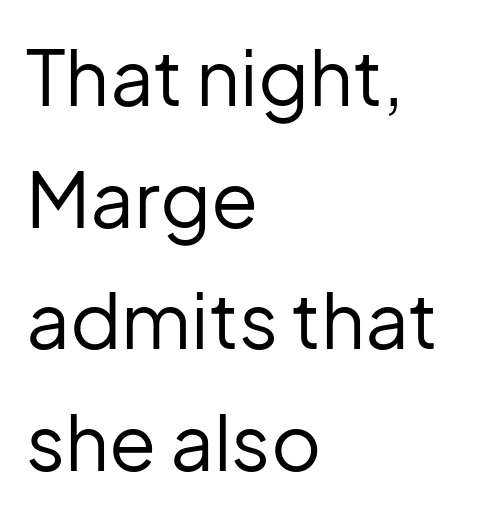
The letters stand straight up with perfectly vertical stems. The block of text has a typical density, with ordinary space between rows. Letterform terminals end flat and unadorned throughout the passage. Is the type heavy? It reads as light-to-regular instead. The line texture is even and compact thanks to regular tracking. The gap between lines stays unmarked.
